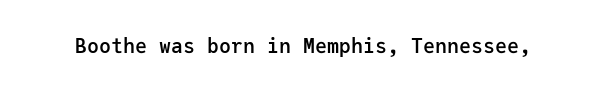
Q: Is the text bold? A: Semi-bold.
Q: Is the text italic (slanted)? A: No, it is upright.
Q: Is the text underlined? A: No.
Q: Is the spacing between letters normal or unusually wide? A: Normal.
